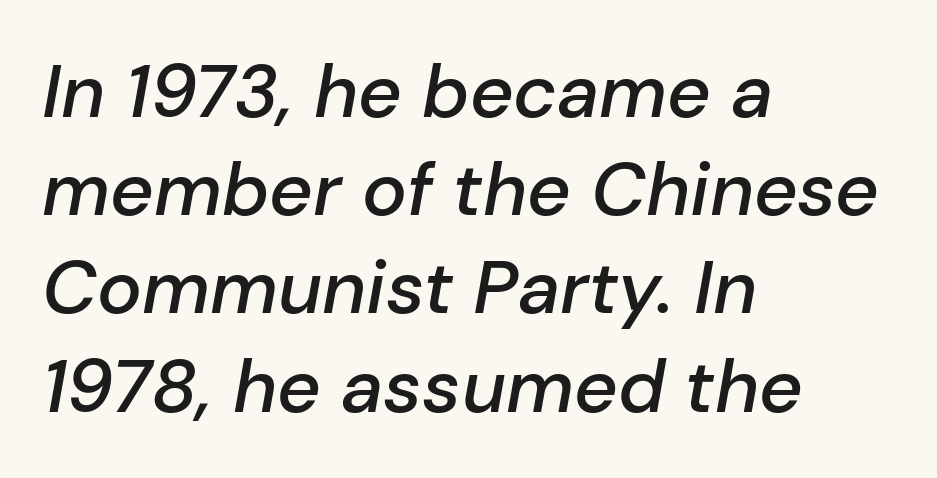
{"italic": "yes", "lean": "right", "slant_degrees": 10, "bold": "semi", "weight": "semibold", "width": "normal", "stroke_contrast": "low", "x_height": "medium", "monospaced": "no", "underline": "no", "align": "left", "line_spacing": "normal", "line_spacing_ratio": 1.31, "letter_spacing": "normal", "letter_spacing_em": 0.0, "glyph_px": 75}
